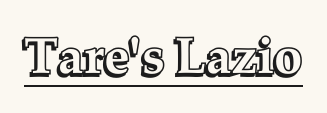
Q: Is the text italic (slanted)? A: No, it is upright.
Q: Is the text underlined? A: Yes.
Q: Is the spacing between letters normal or unusually wide? A: Normal.
Q: Width (condensed, normal, or wide)? A: Normal.
Q: x-height? A: Medium.
Q: Monospaced? A: No.
